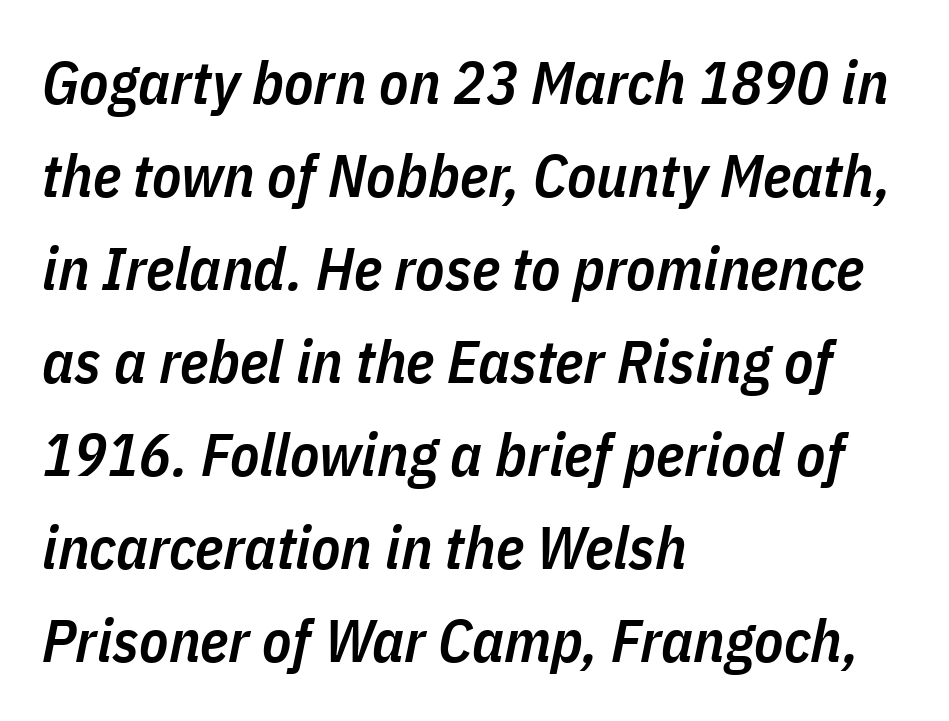
These lines are rendered in a variable-pitch font. Between one letter and the next there's only the usual sliver of space. Is the type slanted? Yes — the strokes lean at a clear angle. The line-height multiplier appears to be the usual default.
